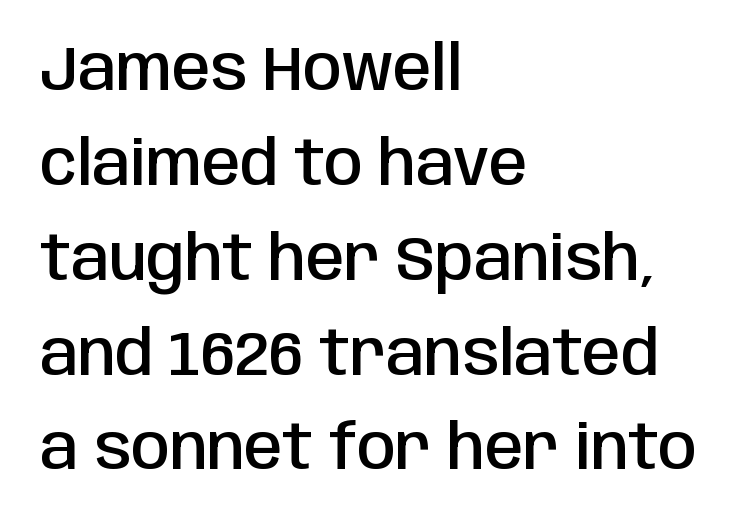
The image shows 62 px semibold, condensed sans-serif type, upright; set left-aligned, normal line spacing (1.53x), normal letter spacing, not underlined; low stroke contrast and a large x-height.
